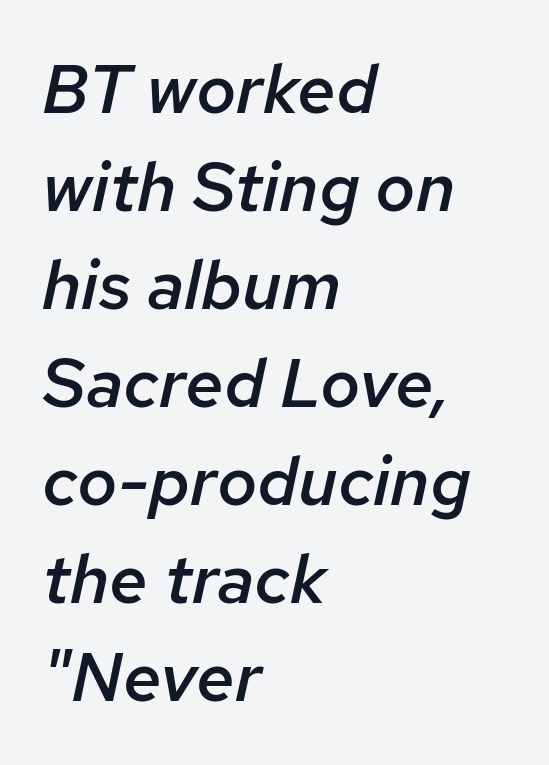
The image shows 69 px semibold type, italic (leaning right); set left-aligned, normal line spacing (1.42x), normal letter spacing, not underlined; low stroke contrast and a medium x-height.
